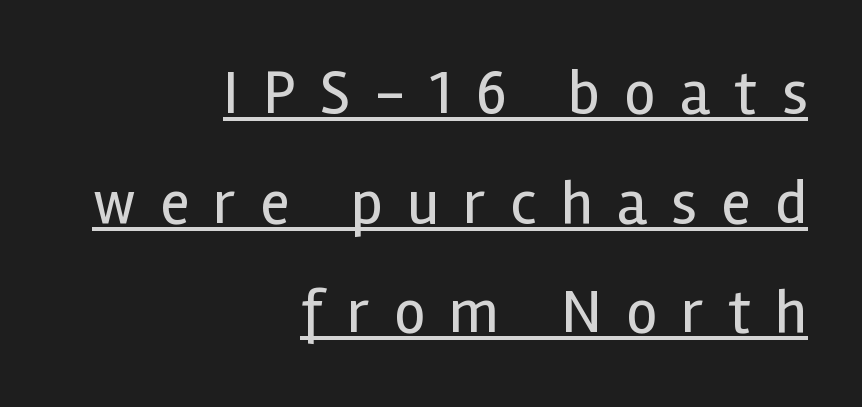
Looks like regular typesetting: each glyph gets only the width it needs. Stems and bowls with no extra thickness — not bold. Right-aligned paragraph, ragged on the left. Nothing sits at the stroke ends, so this counts as sans-serif. The type is letterspaced generously, with wide tracking. You can see a thin bar hugging the bottom of the glyphs.
